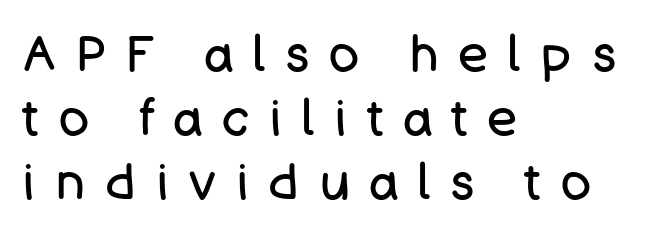
Every character sits straight up, as roman type does. Substantial extra tracking has been applied to these lines. This rendering features lettering with no underline. Stems and bowls with no extra thickness — not bold.
